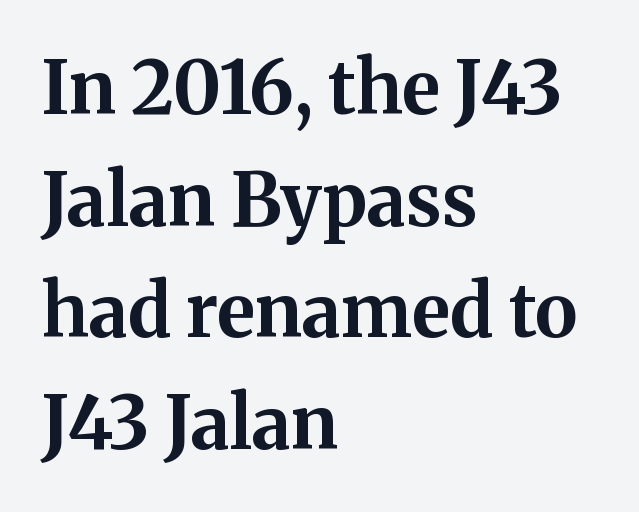
Q: Is the text bold? A: Yes.
Q: Is the text italic (slanted)? A: No, it is upright.
Q: Is the typeface a serif or a sans-serif typeface? A: Serif.
Q: Is the text underlined? A: No.
Q: How is the paragraph aligned? A: Left-aligned.
Q: Is the spacing between letters normal or unusually wide? A: Normal.
Q: Is the spacing between lines tight, normal or loose? A: Normal.
Q: Width (condensed, normal, or wide)? A: Normal.
Q: Stroke contrast? A: Medium.
Q: x-height? A: Medium.
Q: Monospaced? A: No.
